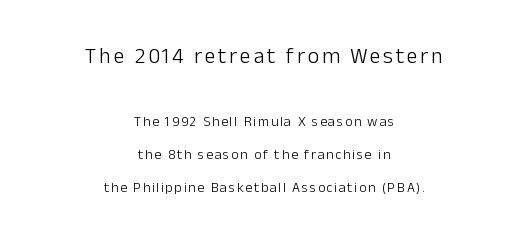
Q: Is the text bold? A: No.
Q: Is the text italic (slanted)? A: No, it is upright.
Q: Is the text underlined? A: No.
Q: How is the paragraph aligned? A: Centered.
Q: Is the spacing between lines tight, normal or loose? A: Loose.
Q: Which block of text is set in a larger size, the first (top) or the second (bottom)? A: The first (top) one.
